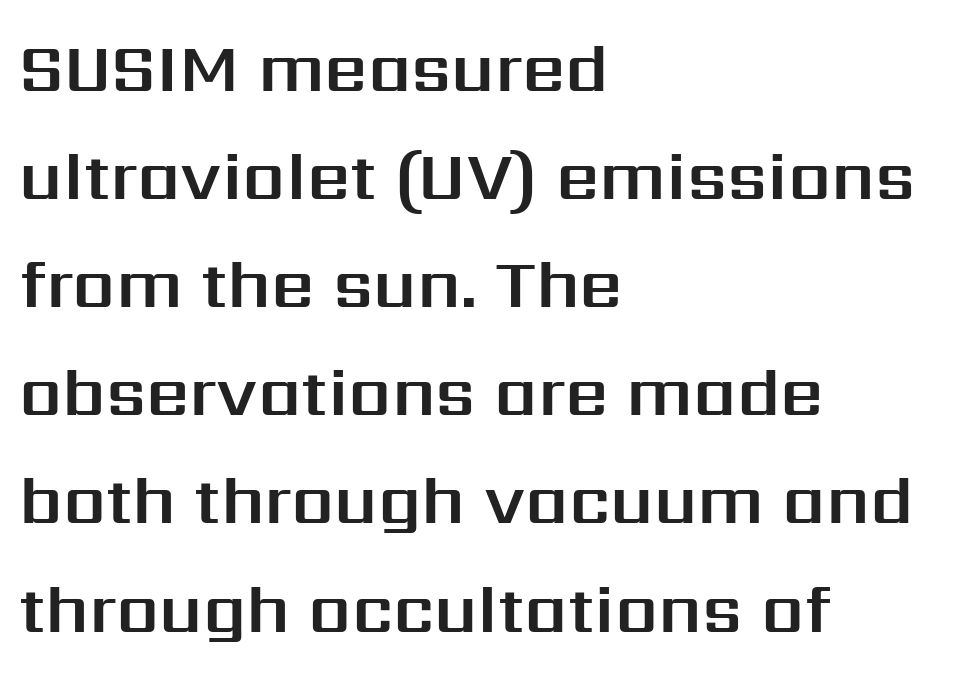
Q: Is the text italic (slanted)? A: No, it is upright.
Q: Is the typeface a serif or a sans-serif typeface? A: Sans-serif.
Q: Is the text underlined? A: No.
Q: How is the paragraph aligned? A: Left-aligned.
Q: Is the spacing between letters normal or unusually wide? A: Normal.
Q: Is the spacing between lines tight, normal or loose? A: Normal.
Q: Width (condensed, normal, or wide)? A: Normal.
Q: Stroke contrast? A: Medium.
Q: x-height? A: Medium.
Q: Monospaced? A: No.
